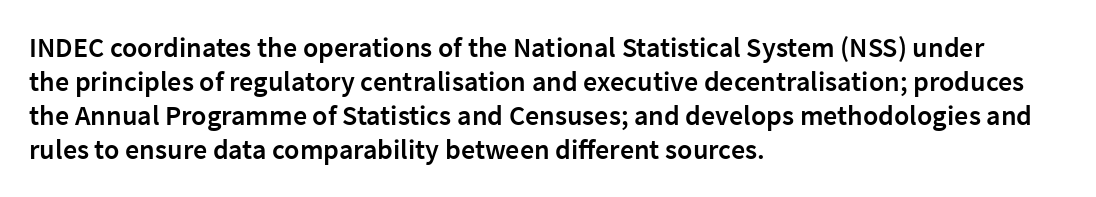
The image shows 28 px semibold sans-serif type, upright; set left-aligned, line spacing 1.22x, normal letter spacing, not underlined; low stroke contrast and a medium x-height.
